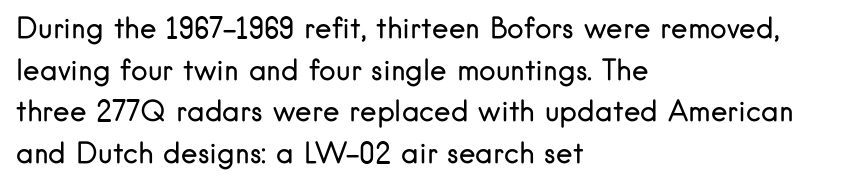
The image shows 28 px regular-weight sans-serif type, upright; set left-aligned, normal line spacing (1.49x), normal letter spacing, not underlined; low stroke contrast and a small x-height.
